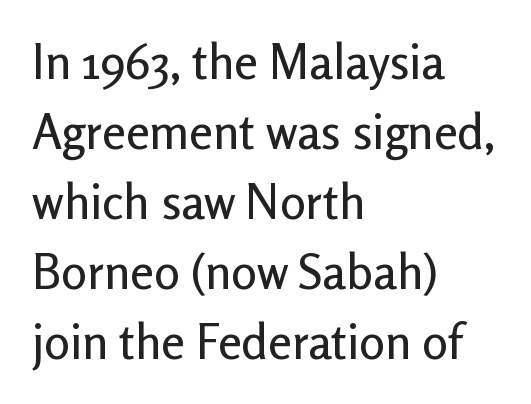
The space beneath each line is pristine and unruled. You could not count columns in this text — the font is proportionally spaced. The tracking reads as untouched default to a designer's eye. In terms of leading, this rendering sits right in the middle. These lines are composed in type without serifs.
